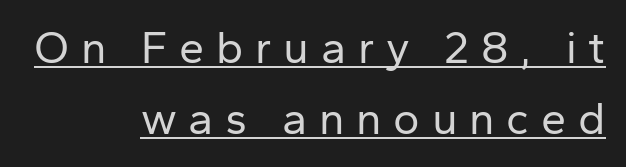
{"serif": "no", "italic": "no", "bold": "no", "weight": "regular", "width": "normal", "stroke_contrast": "low", "x_height": "medium", "monospaced": "no", "underline": "yes", "align": "right", "line_spacing": "normal", "line_spacing_ratio": 1.57, "letter_spacing": "wide", "letter_spacing_em": 0.26, "glyph_px": 45}
